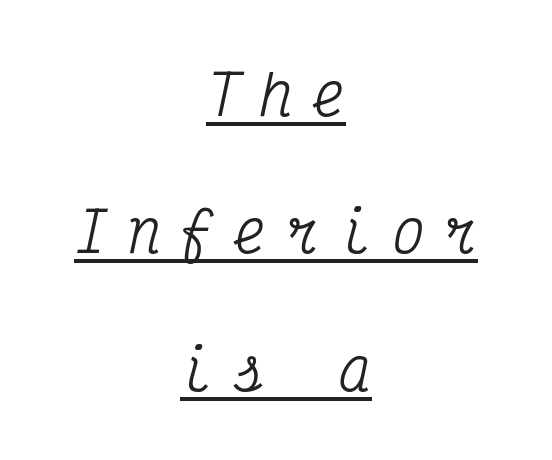
The image shows 55 px condensed serif type, italic (leaning right), monospaced; set centered, loose line spacing (2.5x), unusually wide letter spacing (+0.36 em), underlined; medium stroke contrast and a medium x-height.
